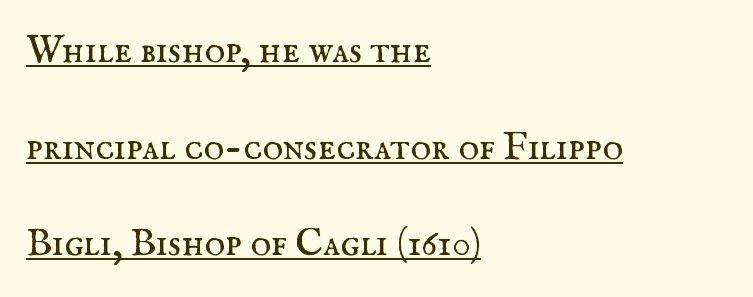
{"serif": "yes", "italic": "no", "bold": "no", "weight": "regular", "width": "normal", "stroke_contrast": "medium", "x_height": "small", "monospaced": "no", "underline": "yes", "align": "left", "line_spacing": "loose", "line_spacing_ratio": 2.48, "letter_spacing": "normal", "letter_spacing_em": 0.0, "glyph_px": 39}
